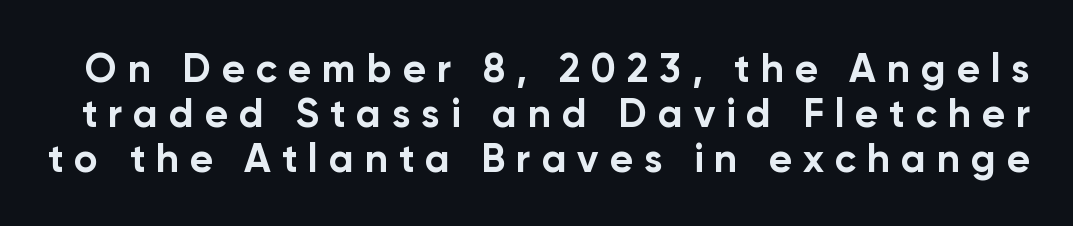
{"serif": "no", "italic": "no", "bold": "yes", "weight": "bold", "width": "normal", "stroke_contrast": "low", "x_height": "medium", "monospaced": "no", "underline": "no", "line_spacing": "tight", "line_spacing_ratio": 1.12, "letter_spacing": "wide", "letter_spacing_em": 0.27, "glyph_px": 40}
